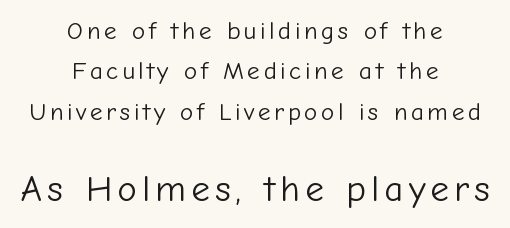
The image shows 37 px light sans-serif type, upright; set centered, normal line spacing (1.62x), not underlined; the second (bottom) block is 1.48x larger; low stroke contrast and a medium x-height.
